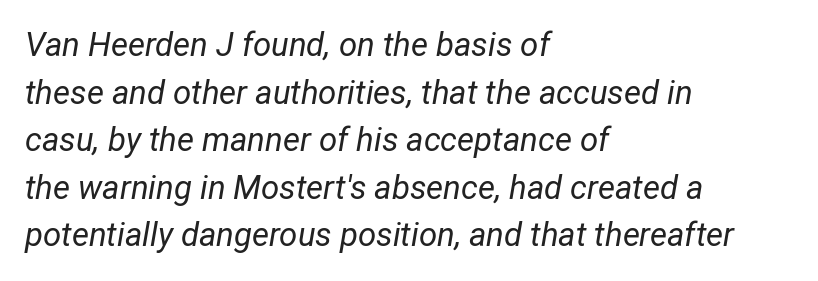
{"italic": "yes", "lean": "right", "slant_degrees": 12, "bold": "no", "weight": "regular", "width": "condensed", "stroke_contrast": "low", "x_height": "medium", "monospaced": "no", "underline": "no", "align": "left", "line_spacing": "normal", "line_spacing_ratio": 1.44, "letter_spacing": "normal", "letter_spacing_em": 0.0, "glyph_px": 33}
